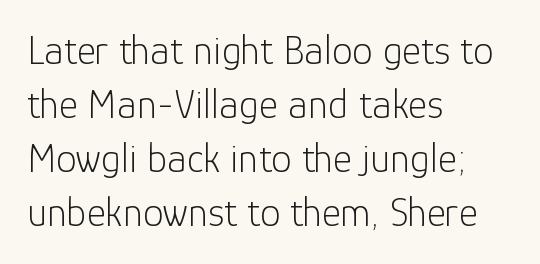
The face used here is proportionally spaced, like ordinary book or web type. Words float on clear page, feet unadorned. I'd call this a sans setting — the letters go barefoot. Tall strokes in this sample are plumb rather than angled. The face looks like a standard text weight, possibly lighter.
